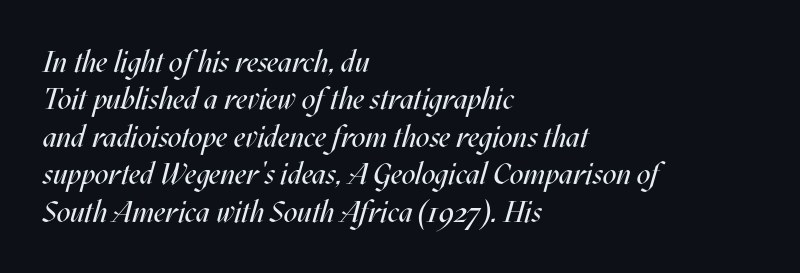
{"italic": "yes", "lean": "right", "slant_degrees": 17, "bold": "no", "weight": "regular", "width": "condensed", "stroke_contrast": "medium", "x_height": "large", "monospaced": "no", "underline": "no", "align": "left", "line_spacing": "normal", "line_spacing_ratio": 1.25, "letter_spacing": "normal", "letter_spacing_em": 0.0, "glyph_px": 30}
